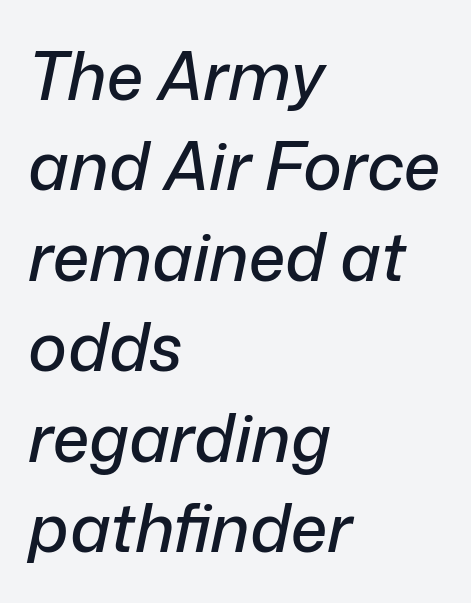
{"italic": "yes", "lean": "right", "slant_degrees": 12, "width": "normal", "stroke_contrast": "low", "x_height": "medium", "monospaced": "no", "underline": "no", "align": "left", "line_spacing": "normal", "line_spacing_ratio": 1.37, "letter_spacing": "normal", "letter_spacing_em": 0.0, "glyph_px": 66}
